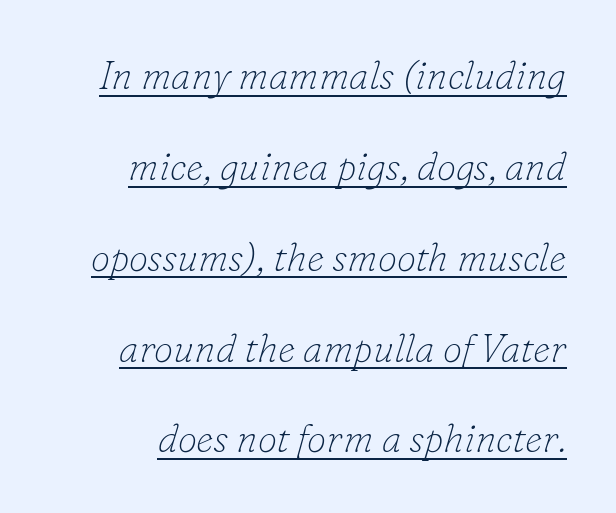
The image shows 39 px thin serif type, italic (leaning right); set right-aligned, loose line spacing (2.33x), normal letter spacing, underlined; low stroke contrast and a small x-height.
